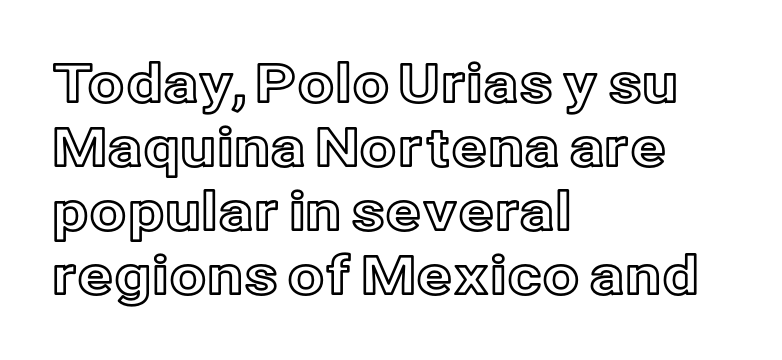
The image shows 53 px text type, upright; set left-aligned, line spacing 1.21x, normal letter spacing, not underlined; a medium x-height.
